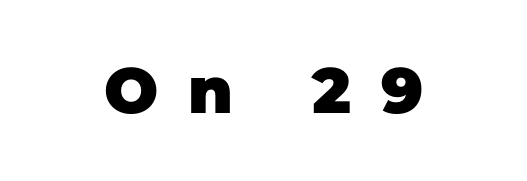
Q: Is the text bold? A: Yes.
Q: Is the typeface a serif or a sans-serif typeface? A: Sans-serif.
Q: Is the text underlined? A: No.
Q: Is the spacing between letters normal or unusually wide? A: Unusually wide.
Q: Width (condensed, normal, or wide)? A: Normal.
Q: Stroke contrast? A: Low.
Q: x-height? A: Large.
Q: Monospaced? A: No.
